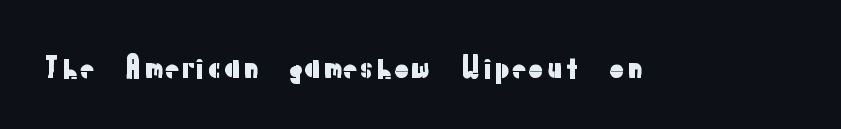
Q: Is the text italic (slanted)? A: No, it is upright.
Q: Is the typeface a serif or a sans-serif typeface? A: Sans-serif.
Q: Is the text underlined? A: No.
Q: Is the spacing between letters normal or unusually wide? A: Normal.
Q: Width (condensed, normal, or wide)? A: Normal.
Q: Stroke contrast? A: Low.
Q: x-height? A: Medium.
Q: Monospaced? A: No.
